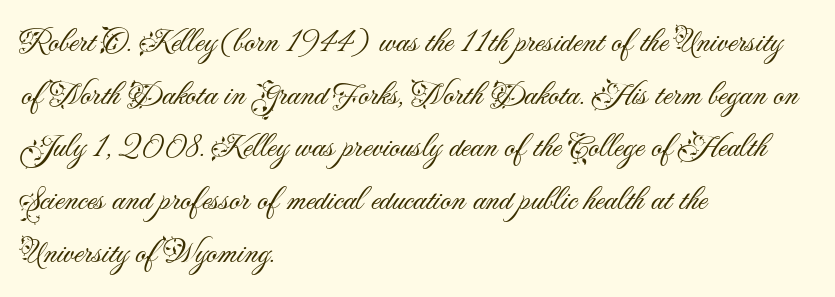
Q: Is the text bold? A: No.
Q: Is the text italic (slanted)? A: Yes.
Q: Is the typeface a serif or a sans-serif typeface? A: Sans-serif.
Q: Is the text underlined? A: No.
Q: How is the paragraph aligned? A: Left-aligned.
Q: Is the spacing between letters normal or unusually wide? A: Normal.
Q: Is the spacing between lines tight, normal or loose? A: Normal.
Q: Width (condensed, normal, or wide)? A: Normal.
Q: Stroke contrast? A: Medium.
Q: x-height? A: Small.
Q: Monospaced? A: No.
